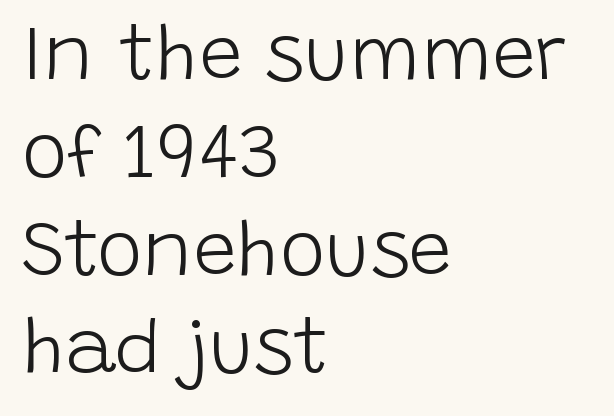
The image shows 77 px light sans-serif type, upright; set left-aligned, normal line spacing (1.27x), normal letter spacing, not underlined; low stroke contrast and a large x-height.
